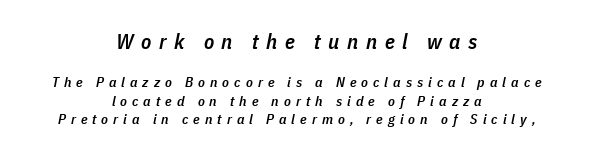
Q: Is the text bold? A: Semi-bold.
Q: Is the text italic (slanted)? A: Yes, it leans right by about 11 degrees.
Q: Is the text underlined? A: No.
Q: How is the paragraph aligned? A: Centered.
Q: Is the spacing between letters normal or unusually wide? A: Unusually wide.
Q: Is the spacing between lines tight, normal or loose? A: Normal.
Q: Which block of text is set in a larger size, the first (top) or the second (bottom)? A: The first (top) one.
